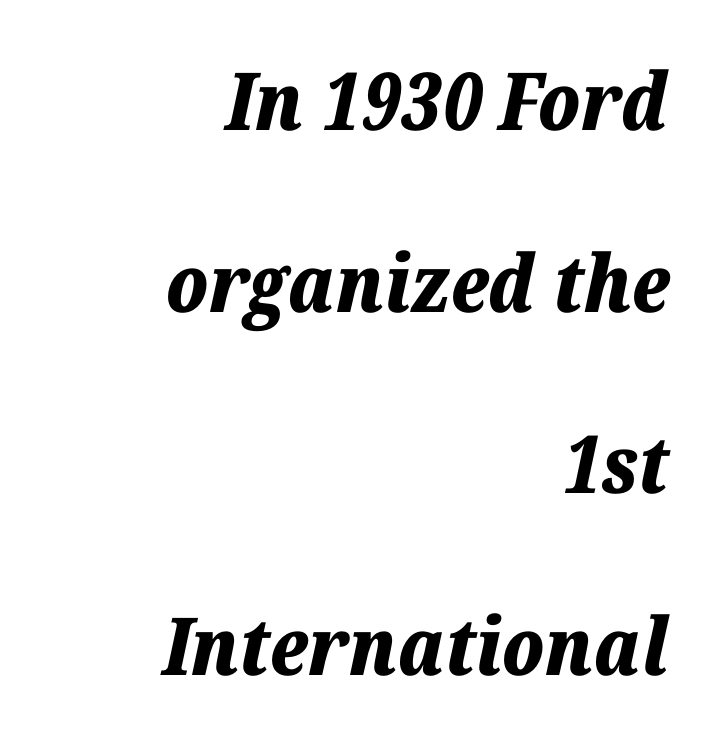
Each word holds together tightly as a unit, with standard inter-letter gaps. Slanted lettering throughout. Beneath every word, the page is bare. Is this a fixed-width face? No — the glyphs have proportional, varying widths.
